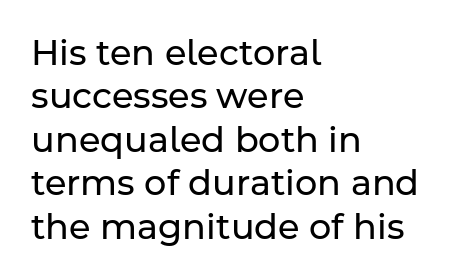
Q: Is the text bold? A: No.
Q: Is the text italic (slanted)? A: No, it is upright.
Q: Is the typeface a serif or a sans-serif typeface? A: Sans-serif.
Q: Is the text underlined? A: No.
Q: How is the paragraph aligned? A: Left-aligned.
Q: Is the spacing between letters normal or unusually wide? A: Normal.
Q: Width (condensed, normal, or wide)? A: Normal.
Q: Stroke contrast? A: Low.
Q: x-height? A: Medium.
Q: Monospaced? A: No.
